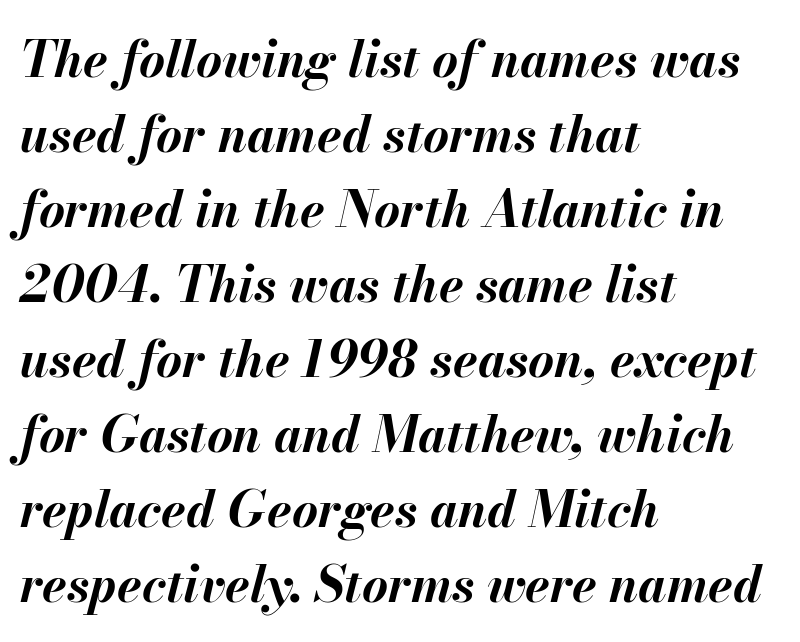
Type without underlining. Vertical spacing — default. The typesetting leans heavy: a genuine bold. Observe the ordinary spacing: letters are neighbours, not strangers.
